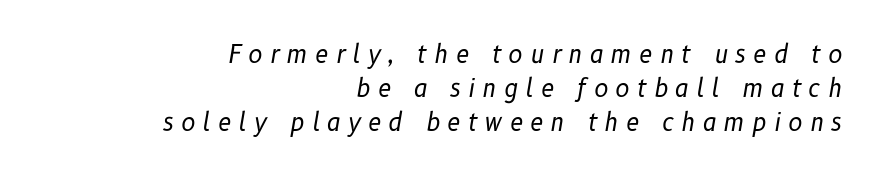
The passage shown leans; its letterforms are oblique. Is the type heavy? It reads as light-to-regular instead. The baseline area is clear. Vertical spacing — default.
